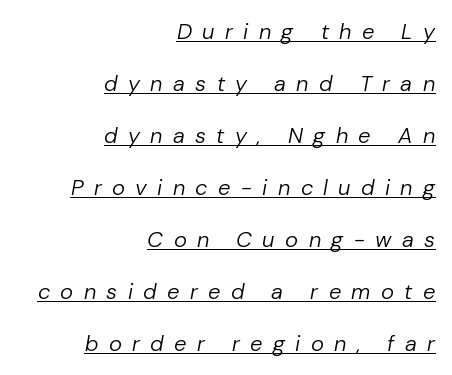
The image shows 22 px text type, italic (leaning right); set right-aligned, loose line spacing (2.36x), unusually wide letter spacing (+0.47 em), underlined.
